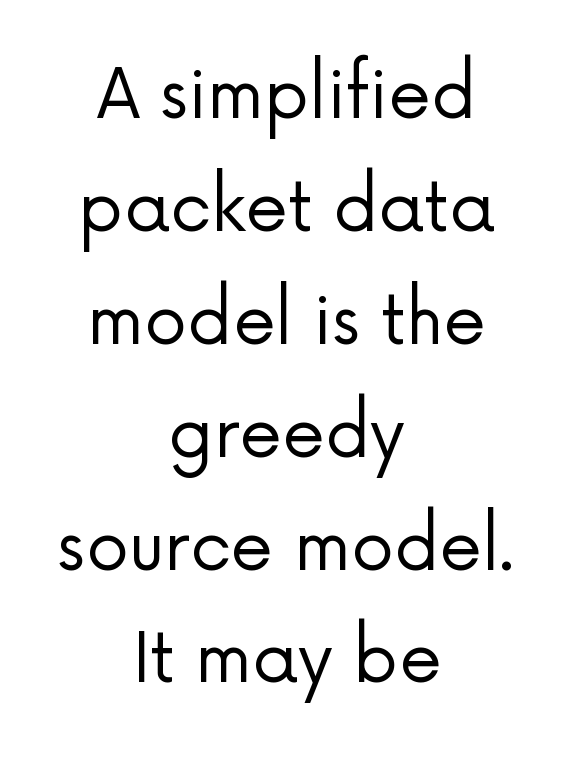
The weight would be labelled regular, book, light, or lighter still. This rendering employs a face without finishing strokes, i.e., a sans-serif. The baseline area is clear. Successive baselines arrive at the customary interval. Nothing unusual about the tracking: characters are spaced as the font intends.
